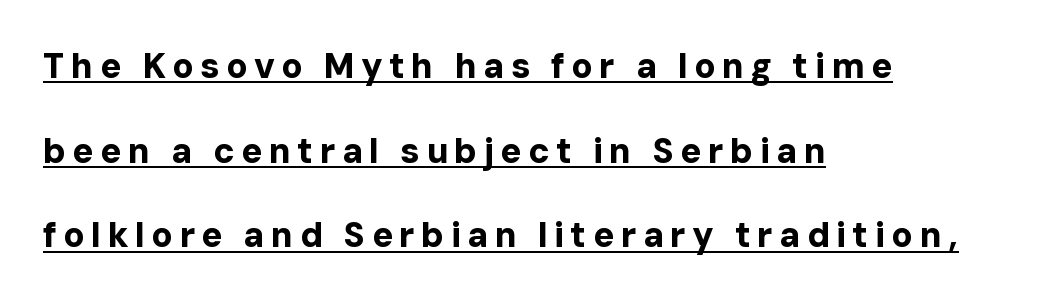
{"serif": "no", "italic": "no", "bold": "yes", "weight": "bold", "width": "normal", "stroke_contrast": "low", "x_height": "medium", "monospaced": "no", "underline": "yes", "align": "left", "line_spacing": "loose", "line_spacing_ratio": 2.42, "glyph_px": 35}
